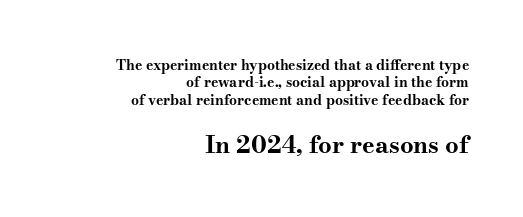
The image shows 24 px bold type, upright; set right-aligned, normal line spacing (1.25x), normal letter spacing, not underlined; the second (bottom) block is 1.71x larger.
